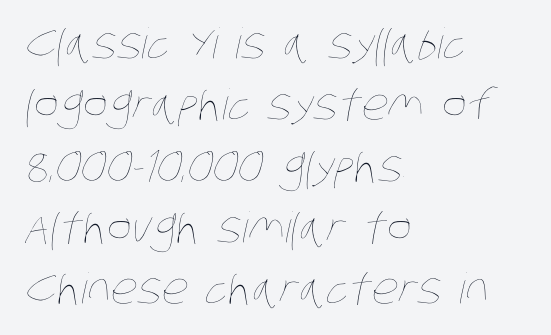
Q: Is the text bold? A: No.
Q: Is the text underlined? A: No.
Q: How is the paragraph aligned? A: Left-aligned.
Q: Is the spacing between letters normal or unusually wide? A: Normal.
Q: Is the spacing between lines tight, normal or loose? A: Normal.
Q: Width (condensed, normal, or wide)? A: Condensed.
Q: Stroke contrast? A: Low.
Q: x-height? A: Large.
Q: Monospaced? A: No.
